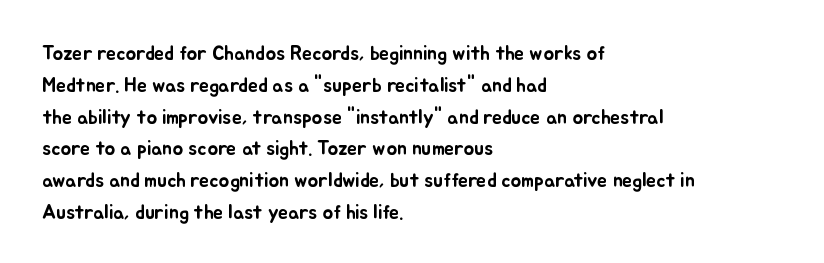
Q: Is the text italic (slanted)? A: No, it is upright.
Q: Is the text underlined? A: No.
Q: How is the paragraph aligned? A: Left-aligned.
Q: Is the spacing between letters normal or unusually wide? A: Normal.
Q: Is the spacing between lines tight, normal or loose? A: Normal.
